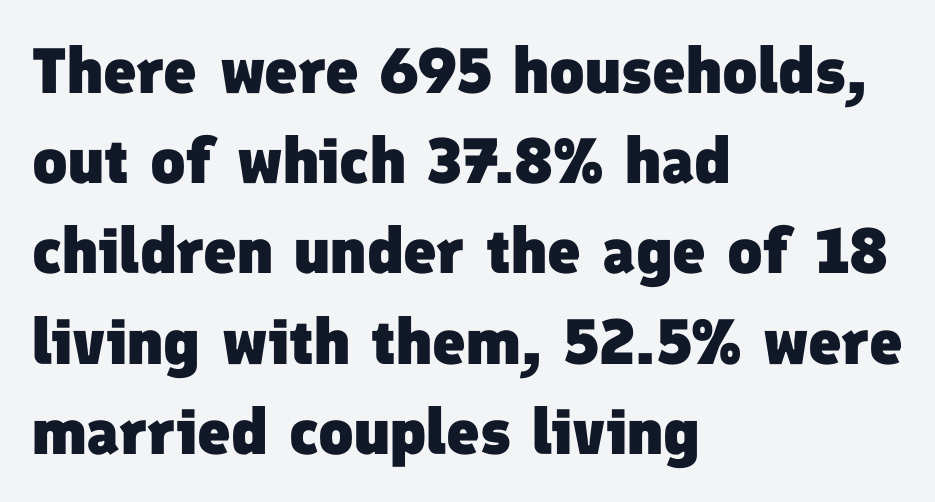
{"serif": "no", "bold": "yes", "weight": "heavy", "width": "normal", "stroke_contrast": "low", "x_height": "medium", "monospaced": "no", "underline": "no", "align": "left", "line_spacing": "normal", "line_spacing_ratio": 1.41, "letter_spacing": "normal", "letter_spacing_em": 0.0, "glyph_px": 64}
